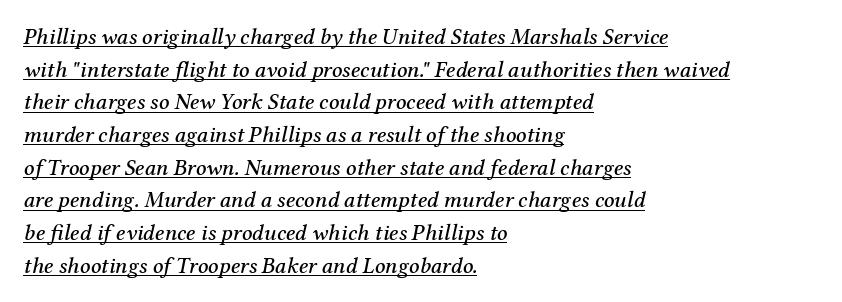
The rendering keeps characters at their native spacing. One-word summary of the alignment: left. The font's italic variant was chosen for this text. How would I describe the line gaps? Plain and ordinary. A rule runs beneath these lines of type.
